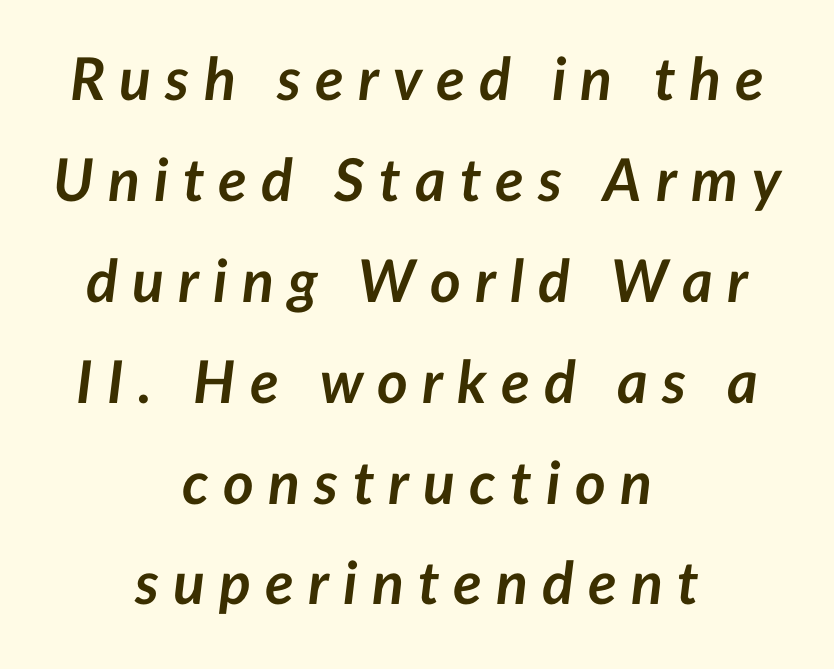
Type without underlining. Notice how thick the strokes are: this is what a full bold looks like. Is the letter spacing exaggerated? Yes — the characters are pushed far apart. This sample has the flowing, uneven cadence of proportional lettering. Characters are canted at an angle relative to the baseline's perpendicular.
